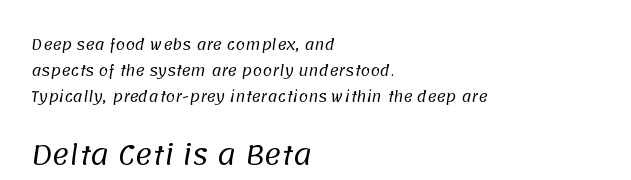
Descender tails drop into unmarked territory. This is not heavy type; no bold has been used. Students, note that the glyphs here touch the page at normal intervals. Here the second block reads like a headline and the first like body copy.
